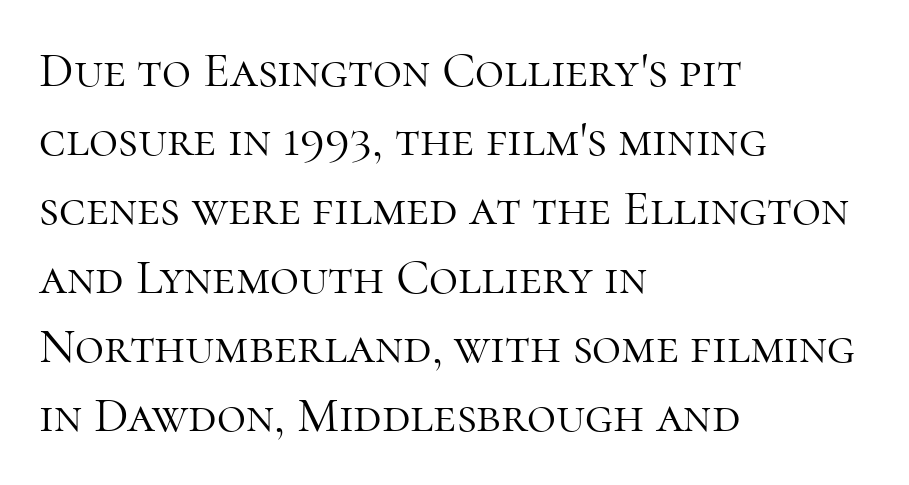
The rendering uses a moderate line-height, typical for paragraphs. I'd call this a serif setting — the letters wear small feet. This sample uses an upright cut, with every glyph sitting square on the baseline. The passage shown is typed in a proportional face where columns would drift.
